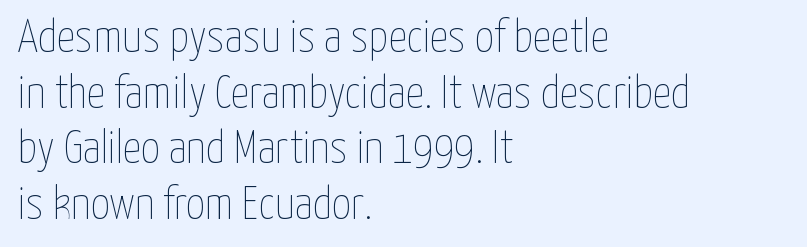
The image shows 46 px thin, condensed type, upright; set left-aligned, line spacing 1.21x, normal letter spacing, not underlined; low stroke contrast and a medium x-height.
